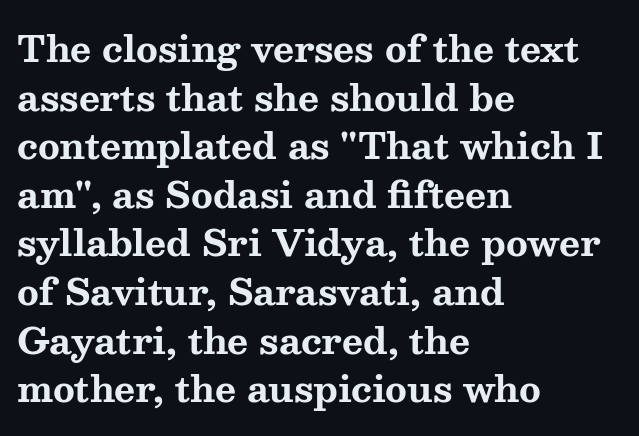
The passage shown stacks its lines at a standard gap. Words appear dense and cohesive because spacing is normal. A dark, heavy texture on the line: the type is bold. Rule under the text: the space is simply empty.
